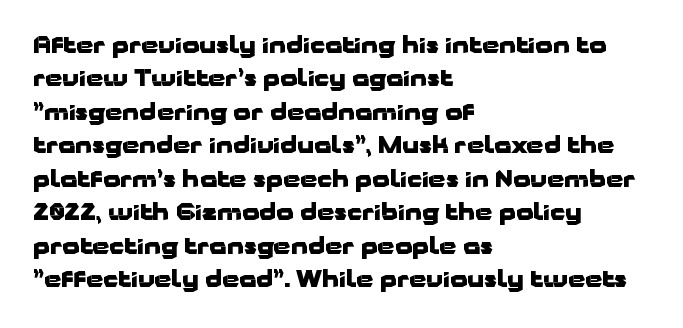
The image shows 22 px bold type, upright; set left-aligned, normal line spacing (1.52x), normal letter spacing, not underlined.
